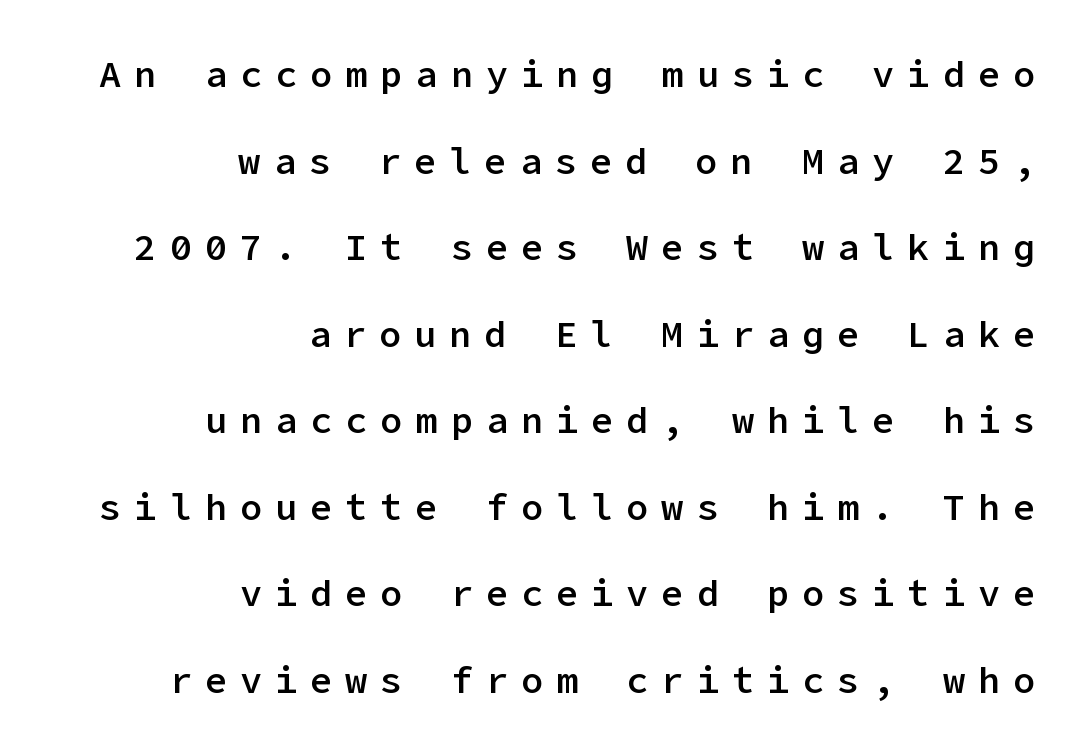
{"serif": "no", "italic": "no", "bold": "semi", "weight": "semibold", "width": "normal", "stroke_contrast": "low", "x_height": "medium", "underline": "no", "align": "right", "line_spacing": "loose", "line_spacing_ratio": 2.34, "letter_spacing": "wide", "letter_spacing_em": 0.35, "glyph_px": 37}
